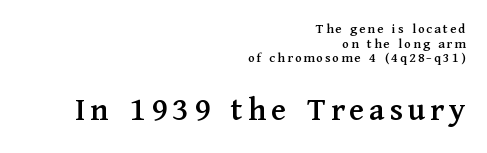
Q: Is the text italic (slanted)? A: No, it is upright.
Q: Is the typeface a serif or a sans-serif typeface? A: Serif.
Q: Is the text underlined? A: No.
Q: How is the paragraph aligned? A: Right-aligned.
Q: Is the spacing between lines tight, normal or loose? A: Tight.
Q: Which block of text is set in a larger size, the first (top) or the second (bottom)? A: The second (bottom) one.
Q: Width (condensed, normal, or wide)? A: Normal.
Q: Stroke contrast? A: Medium.
Q: x-height? A: Medium.
Q: Monospaced? A: No.
